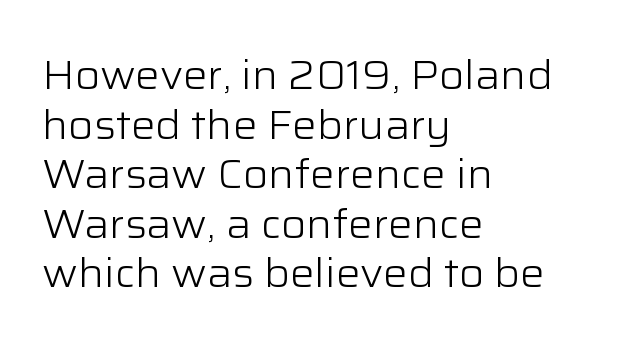
Q: Is the text bold? A: No.
Q: Is the text italic (slanted)? A: No, it is upright.
Q: Is the typeface a serif or a sans-serif typeface? A: Sans-serif.
Q: Is the text underlined? A: No.
Q: How is the paragraph aligned? A: Left-aligned.
Q: Is the spacing between letters normal or unusually wide? A: Normal.
Q: Width (condensed, normal, or wide)? A: Normal.
Q: Stroke contrast? A: Low.
Q: x-height? A: Medium.
Q: Monospaced? A: No.
